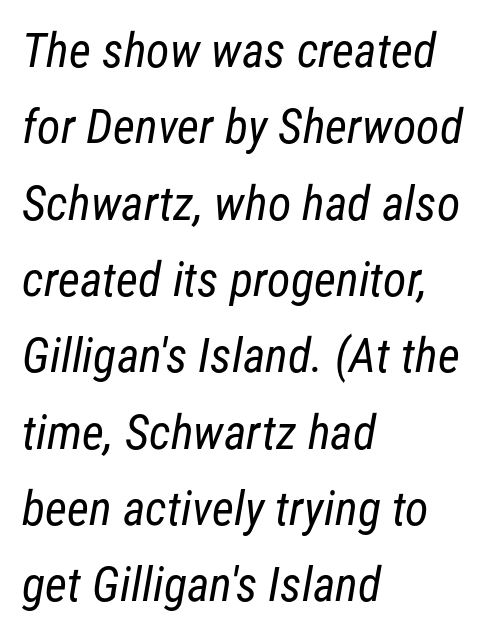
{"serif": "no", "bold": "no", "weight": "regular", "width": "condensed", "stroke_contrast": "low", "x_height": "medium", "monospaced": "no", "underline": "no", "align": "left", "line_spacing": "normal", "line_spacing_ratio": 1.59, "letter_spacing": "normal", "letter_spacing_em": 0.0, "glyph_px": 48}
